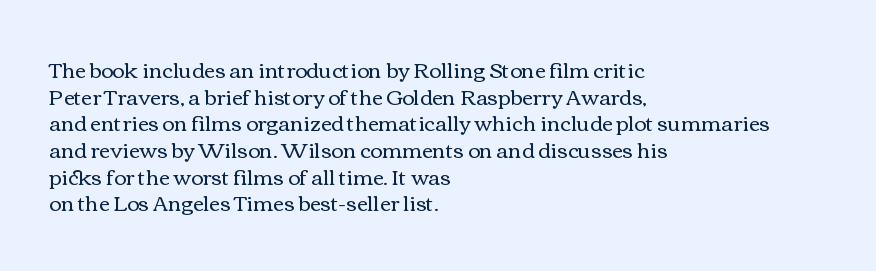
{"italic": "no", "bold": "no", "underline": "no", "align": "left", "line_spacing": "normal", "line_spacing_ratio": 1.27, "letter_spacing": "normal", "letter_spacing_em": 0.0, "glyph_px": 21}
